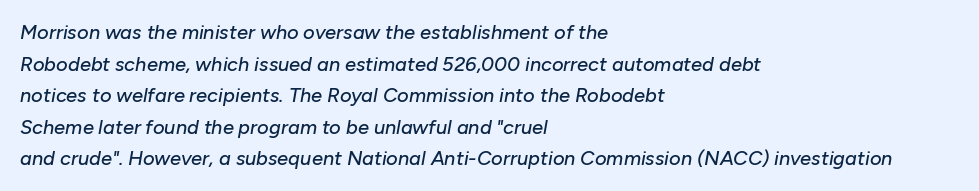
Leftover space on each line is placed entirely after the last word. Horizontal bands of white between lines are of average thickness. Words float on clear page, feet unadorned. Students, note that the glyphs here touch the page at normal intervals.
